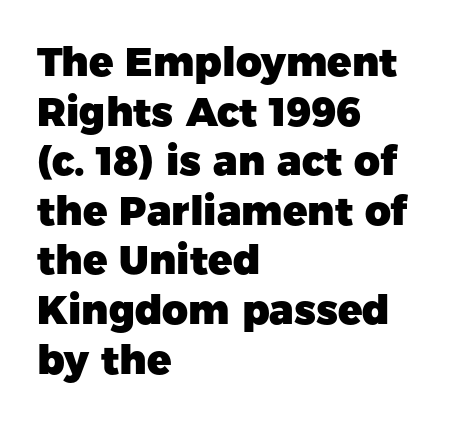
{"serif": "no", "italic": "no", "bold": "yes", "weight": "heavy", "width": "normal", "stroke_contrast": "low", "x_height": "medium", "monospaced": "no", "underline": "no", "align": "left", "line_spacing_ratio": 1.24, "letter_spacing": "normal", "letter_spacing_em": 0.0, "glyph_px": 40}
